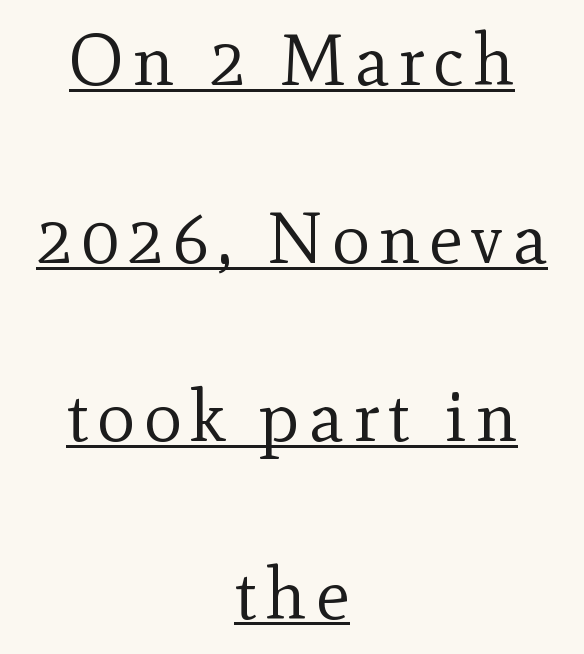
Q: Is the text bold? A: No.
Q: Is the text italic (slanted)? A: No, it is upright.
Q: Is the typeface a serif or a sans-serif typeface? A: Serif.
Q: Is the text underlined? A: Yes.
Q: How is the paragraph aligned? A: Centered.
Q: Is the spacing between lines tight, normal or loose? A: Loose.
Q: Width (condensed, normal, or wide)? A: Normal.
Q: x-height? A: Small.
Q: Monospaced? A: No.
